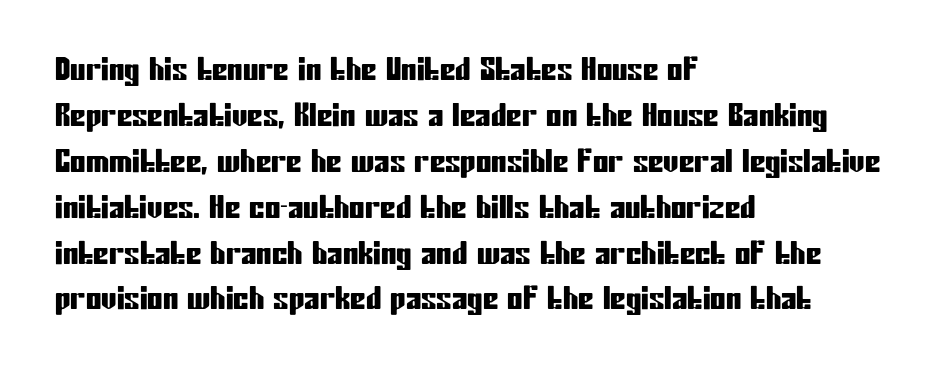
Q: Is the text italic (slanted)? A: No, it is upright.
Q: Is the typeface a serif or a sans-serif typeface? A: Sans-serif.
Q: Is the text underlined? A: No.
Q: How is the paragraph aligned? A: Left-aligned.
Q: Is the spacing between letters normal or unusually wide? A: Normal.
Q: Is the spacing between lines tight, normal or loose? A: Normal.
Q: Width (condensed, normal, or wide)? A: Condensed.
Q: Stroke contrast? A: Low.
Q: x-height? A: Medium.
Q: Monospaced? A: No.
